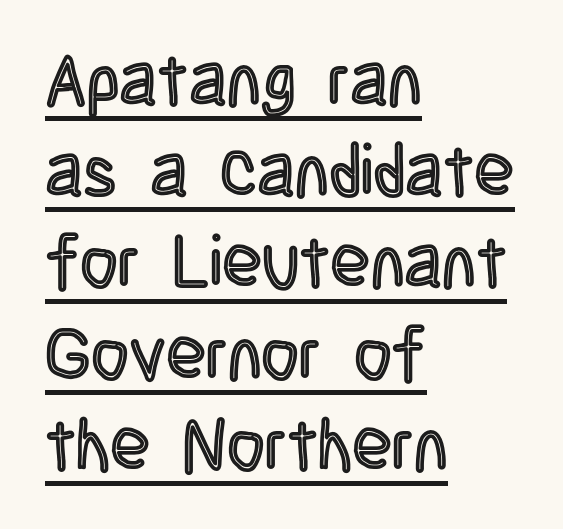
A continuous stroke trails under the words, as in a hyperlink. Observe the ordinary spacing: letters are neighbours, not strangers. Tall strokes in this sample are plumb rather than angled. The paragraph has a hard left edge and a soft right edge. How would I describe the line gaps? Plain and ordinary.
